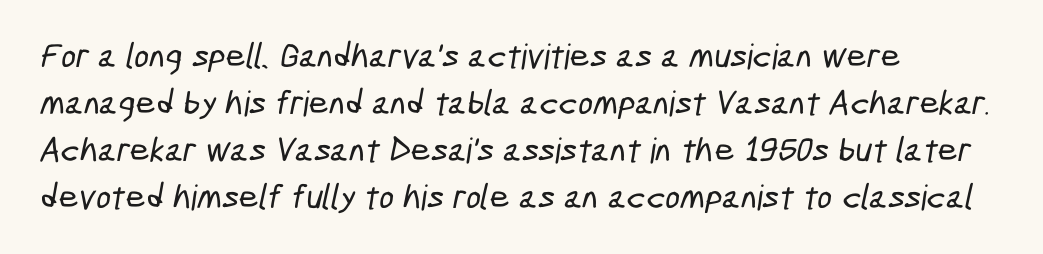
{"serif": "no", "width": "condensed", "stroke_contrast": "low", "x_height": "medium", "monospaced": "no", "underline": "no", "align": "left", "line_spacing": "normal", "line_spacing_ratio": 1.34, "letter_spacing": "normal", "letter_spacing_em": 0.0, "glyph_px": 35}
